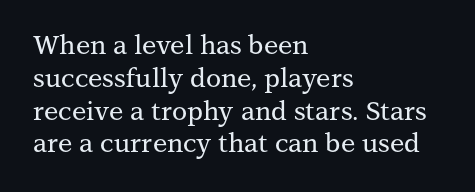
The image shows 26 px text type, upright; set left-aligned, normal line spacing (1.26x), normal letter spacing, not underlined.
